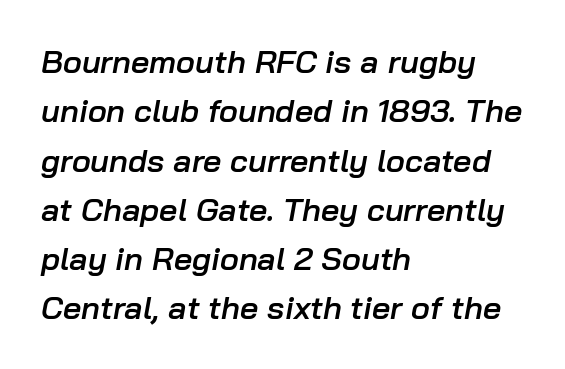
The letters are slanted; this is an italic face. The characters look somewhat weighty, a semibold short of true bold. Here the designer chose a conventional face with non-uniform glyph widths. How are the letters spaced? Ordinarily, with no added tracking.
